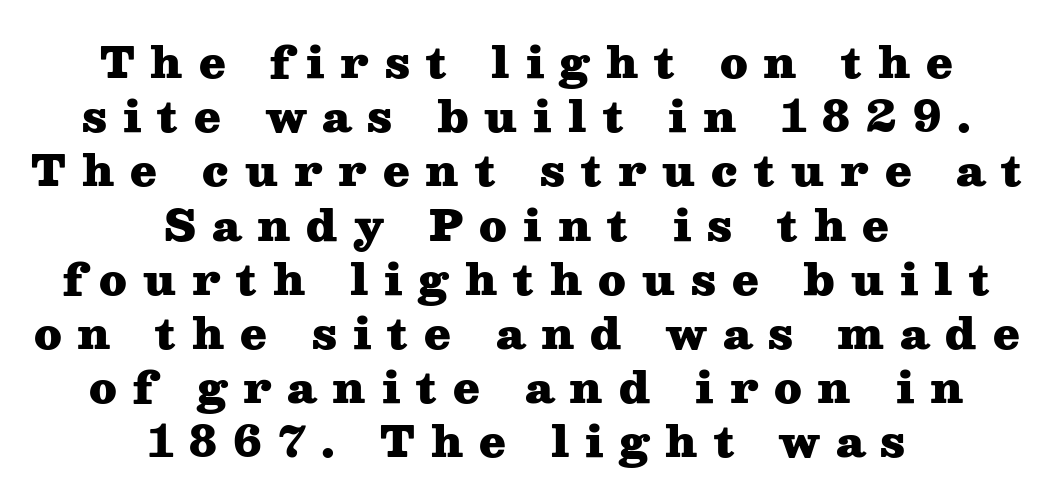
Vertical strokes here are truly vertical. Letters rest on an invisible, unmarked baseline. Glyph-to-glyph distance is far greater than everyday printed text. Note: serifs present on the glyphs. The passage shown is typed in a proportional face where columns would drift. Look at the stroke-to-counter ratio: heavy, a bold.
